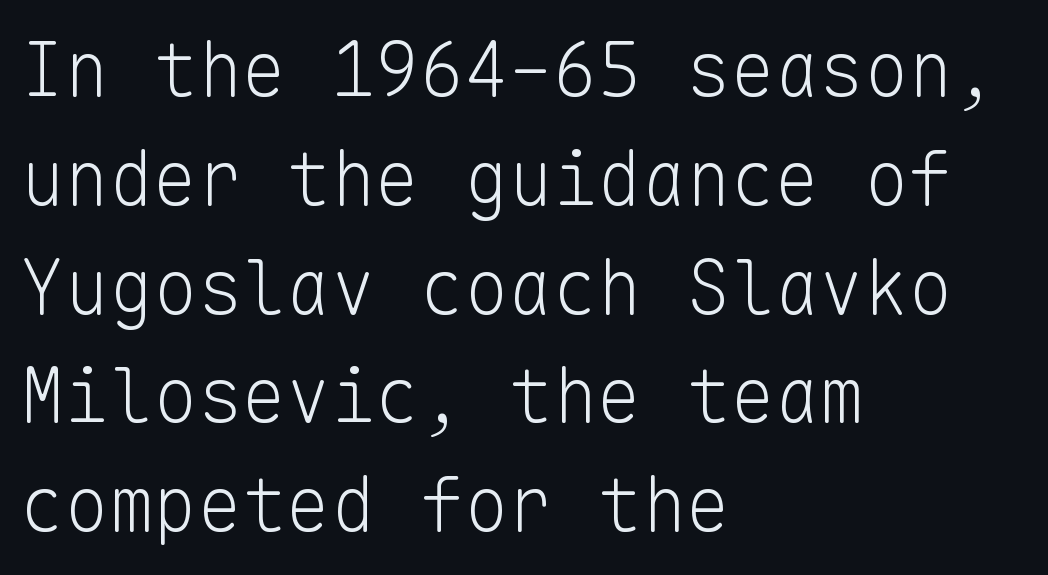
The image shows 74 px light sans-serif type, upright, monospaced; set left-aligned, normal line spacing (1.47x), normal letter spacing, not underlined; low stroke contrast and a medium x-height.
